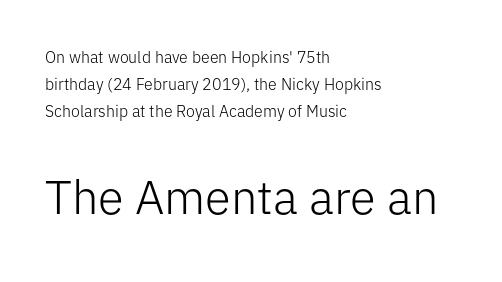
Q: Is the text bold? A: No.
Q: Is the text italic (slanted)? A: No, it is upright.
Q: Is the typeface a serif or a sans-serif typeface? A: Sans-serif.
Q: Is the text underlined? A: No.
Q: How is the paragraph aligned? A: Left-aligned.
Q: Is the spacing between letters normal or unusually wide? A: Normal.
Q: Is the spacing between lines tight, normal or loose? A: Normal.
Q: Which block of text is set in a larger size, the first (top) or the second (bottom)? A: The second (bottom) one.
Q: Width (condensed, normal, or wide)? A: Normal.
Q: Stroke contrast? A: Low.
Q: x-height? A: Medium.
Q: Monospaced? A: No.
